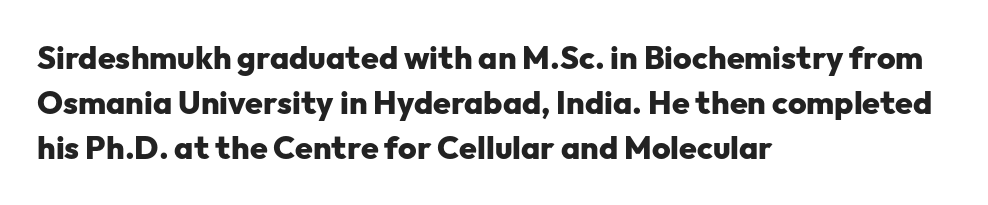
Q: Is the text bold? A: Yes.
Q: Is the text italic (slanted)? A: No, it is upright.
Q: Is the typeface a serif or a sans-serif typeface? A: Sans-serif.
Q: Is the text underlined? A: No.
Q: How is the paragraph aligned? A: Left-aligned.
Q: Is the spacing between letters normal or unusually wide? A: Normal.
Q: Is the spacing between lines tight, normal or loose? A: Normal.
Q: Width (condensed, normal, or wide)? A: Normal.
Q: Stroke contrast? A: Low.
Q: x-height? A: Medium.
Q: Monospaced? A: No.
